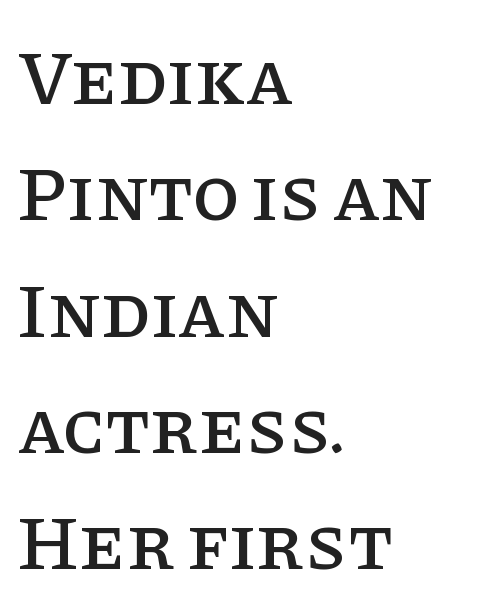
Q: Is the text italic (slanted)? A: No, it is upright.
Q: Is the typeface a serif or a sans-serif typeface? A: Serif.
Q: Is the text underlined? A: No.
Q: How is the paragraph aligned? A: Left-aligned.
Q: Is the spacing between letters normal or unusually wide? A: Normal.
Q: Is the spacing between lines tight, normal or loose? A: Normal.
Q: Width (condensed, normal, or wide)? A: Normal.
Q: Stroke contrast? A: Low.
Q: x-height? A: Large.
Q: Monospaced? A: No.
